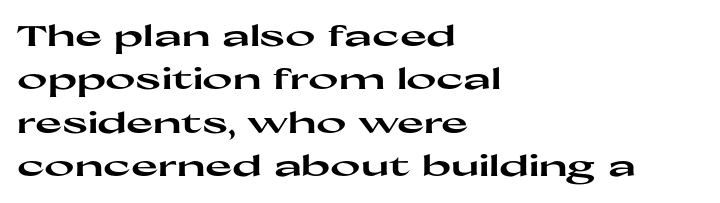
{"serif": "no", "italic": "no", "bold": "yes", "weight": "heavy", "width": "wide", "stroke_contrast": "high", "x_height": "medium", "monospaced": "no", "underline": "no", "align": "left", "line_spacing": "normal", "line_spacing_ratio": 1.5, "letter_spacing": "normal", "letter_spacing_em": 0.0, "glyph_px": 29}
